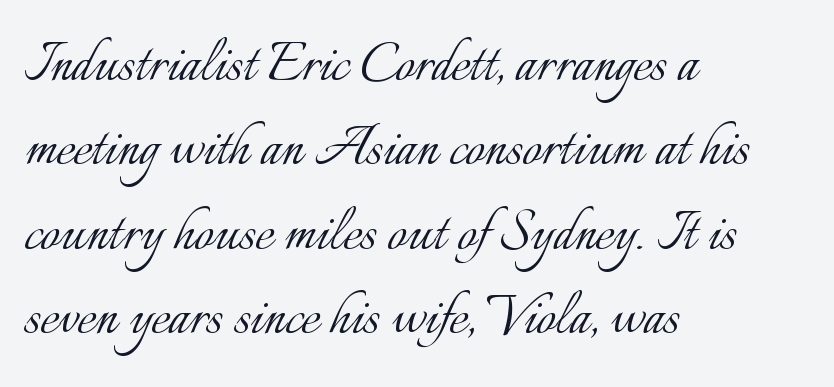
Leftover space on each line is placed entirely after the last word. Compared with typical body copy, the letter spacing here is the same. This sample has the flowing, uneven cadence of proportional lettering. No letter is thick-stroked: the sample isn't bold. Letters rest on an invisible, unmarked baseline.
